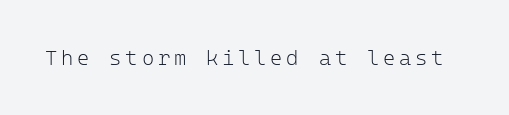
Q: Is the text bold? A: No.
Q: Is the text italic (slanted)? A: No, it is upright.
Q: Is the text underlined? A: No.
